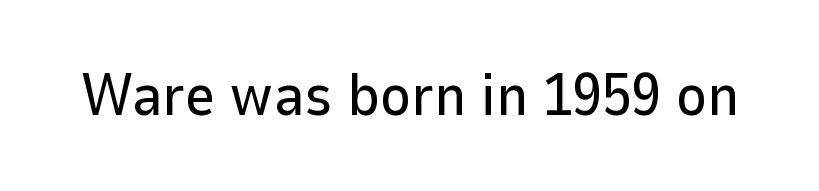
Q: Is the text italic (slanted)? A: No, it is upright.
Q: Is the typeface a serif or a sans-serif typeface? A: Sans-serif.
Q: Is the text underlined? A: No.
Q: Is the spacing between letters normal or unusually wide? A: Normal.
Q: Width (condensed, normal, or wide)? A: Normal.
Q: Stroke contrast? A: Low.
Q: x-height? A: Medium.
Q: Monospaced? A: No.
